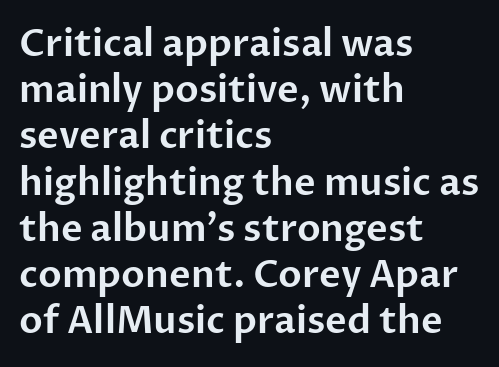
Between one letter and the next there's only the usual sliver of space. Type style note: lacks serifs. Horizontally, the lines are justified to the leading edge only. This is roman type, the default non-slanted kind. These lines are rendered in a variable-pitch font. The words here are not underlined.
